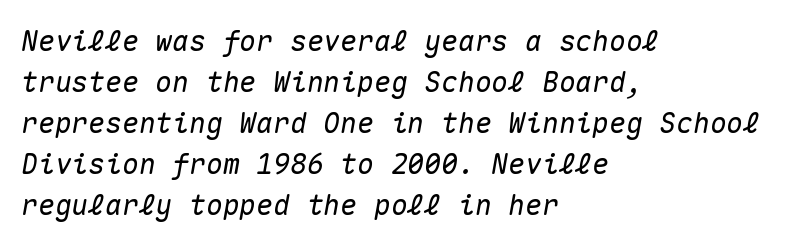
Leftover space on each line is placed entirely after the last word. The rendering uses a moderate line-height, typical for paragraphs. The face used here has a pronounced slope to its letters. No word sits above an underline.
